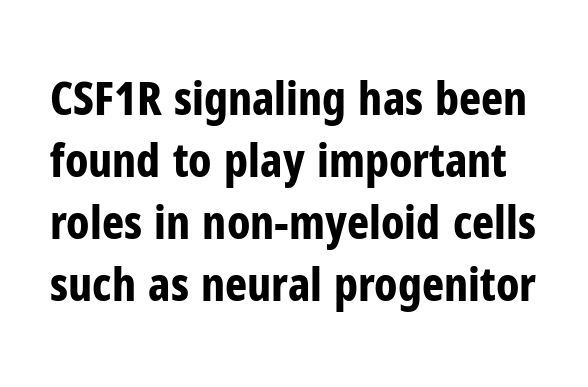
{"serif": "no", "italic": "no", "bold": "yes", "weight": "bold", "width": "condensed", "stroke_contrast": "low", "x_height": "medium", "monospaced": "no", "underline": "no", "line_spacing": "normal", "line_spacing_ratio": 1.32, "letter_spacing": "normal", "letter_spacing_em": 0.0, "glyph_px": 47}
